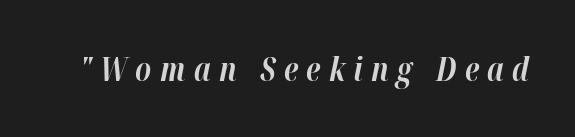
The image shows 32 px bold type, italic (leaning right); set unusually wide letter spacing (+0.26 em), not underlined; high stroke contrast and a medium x-height.
